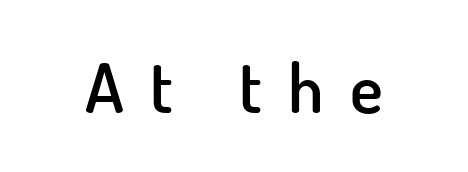
{"serif": "no", "italic": "no", "bold": "semi", "weight": "semibold", "width": "normal", "stroke_contrast": "low", "x_height": "small", "monospaced": "no", "underline": "no", "letter_spacing": "wide", "letter_spacing_em": 0.38, "glyph_px": 69}
